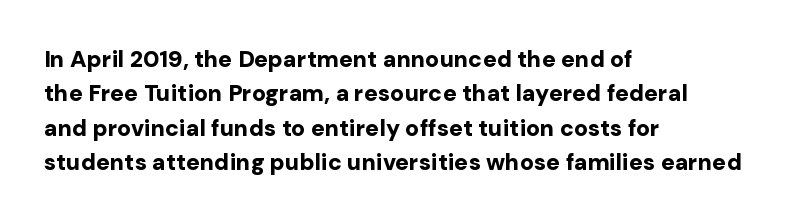
{"italic": "no", "bold": "yes", "underline": "no", "align": "left", "line_spacing": "normal", "line_spacing_ratio": 1.5, "letter_spacing": "normal", "letter_spacing_em": 0.0, "glyph_px": 23}
